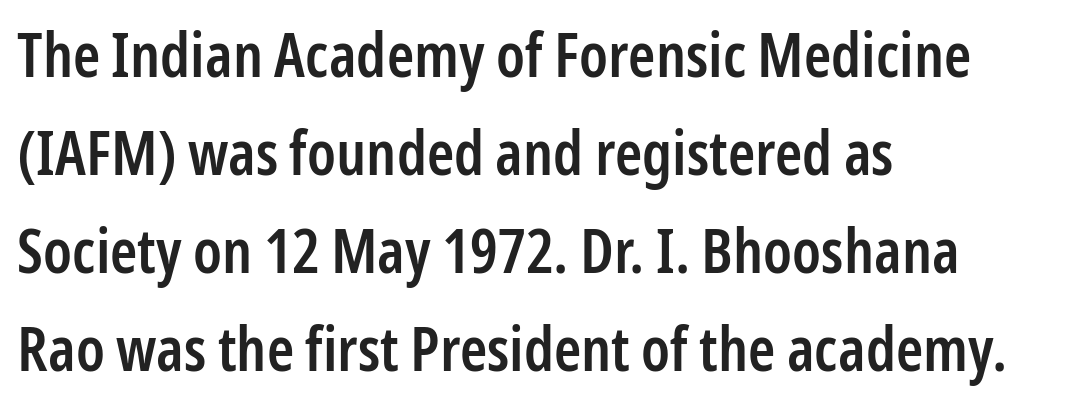
The letters carry no serifs — their stems end cleanly without finishing strokes. Observe the ordinary spacing: letters are neighbours, not strangers. Where is the straight margin? On the left. No italicization has been applied; the sample stays upright. Varying glyph widths throughout — classic text-font behaviour. Line spacing here is normal.
